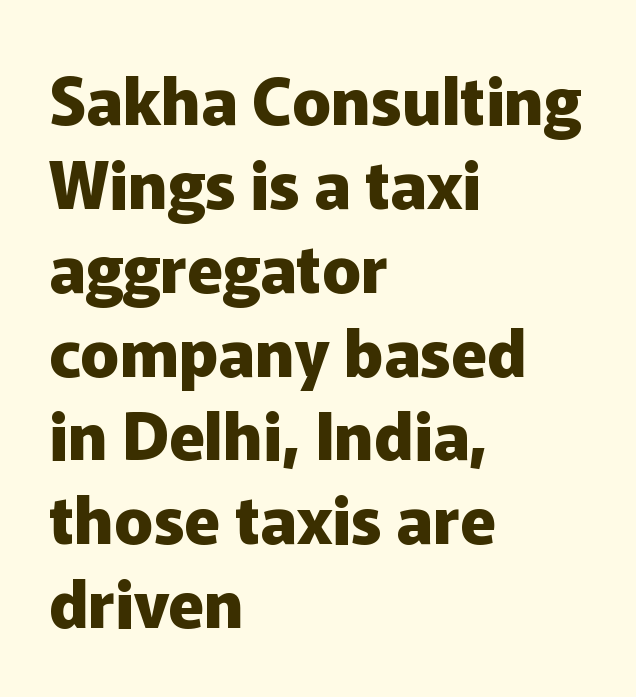
Q: Is the text bold? A: Yes.
Q: Is the text italic (slanted)? A: No, it is upright.
Q: Is the typeface a serif or a sans-serif typeface? A: Sans-serif.
Q: Is the text underlined? A: No.
Q: How is the paragraph aligned? A: Left-aligned.
Q: Is the spacing between letters normal or unusually wide? A: Normal.
Q: Is the spacing between lines tight, normal or loose? A: Normal.
Q: Width (condensed, normal, or wide)? A: Normal.
Q: Stroke contrast? A: Low.
Q: x-height? A: Medium.
Q: Monospaced? A: No.
